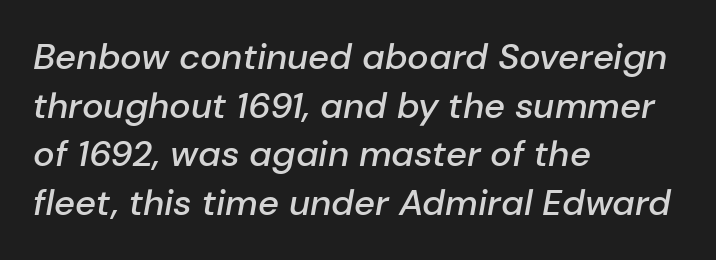
{"italic": "yes", "lean": "right", "slant_degrees": 10, "bold": "semi", "weight": "semibold", "width": "normal", "stroke_contrast": "low", "x_height": "medium", "monospaced": "no", "underline": "no", "align": "left", "line_spacing": "normal", "line_spacing_ratio": 1.35, "letter_spacing": "normal", "letter_spacing_em": 0.0, "glyph_px": 36}
